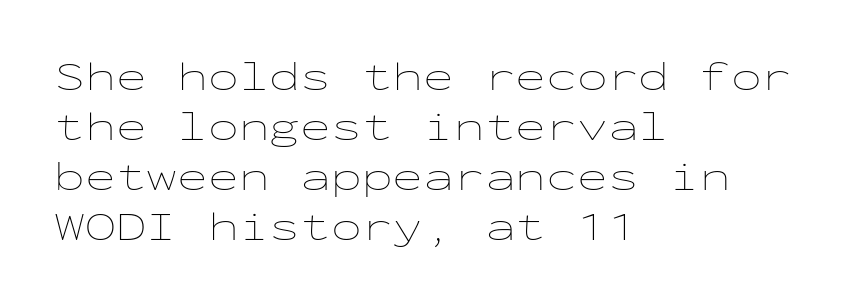
The image shows 41 px thin, wide type, upright, monospaced; set left-aligned, line spacing 1.22x, normal letter spacing, not underlined; low stroke contrast and a medium x-height.
